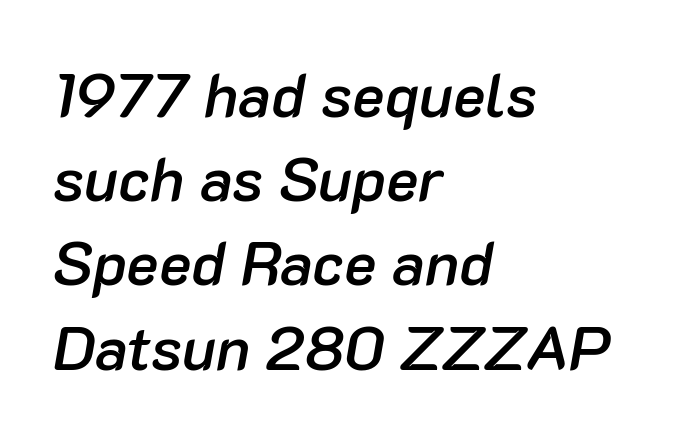
The image shows 61 px semibold type, italic (leaning right); set left-aligned, normal line spacing (1.38x), normal letter spacing, not underlined; low stroke contrast and a medium x-height.
